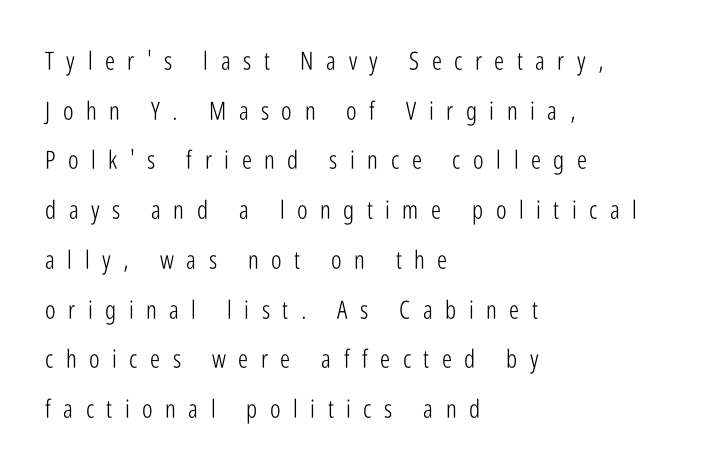
The image shows 25 px text type, upright; set left-aligned, loose line spacing (1.99x), unusually wide letter spacing (+0.5 em), not underlined.
